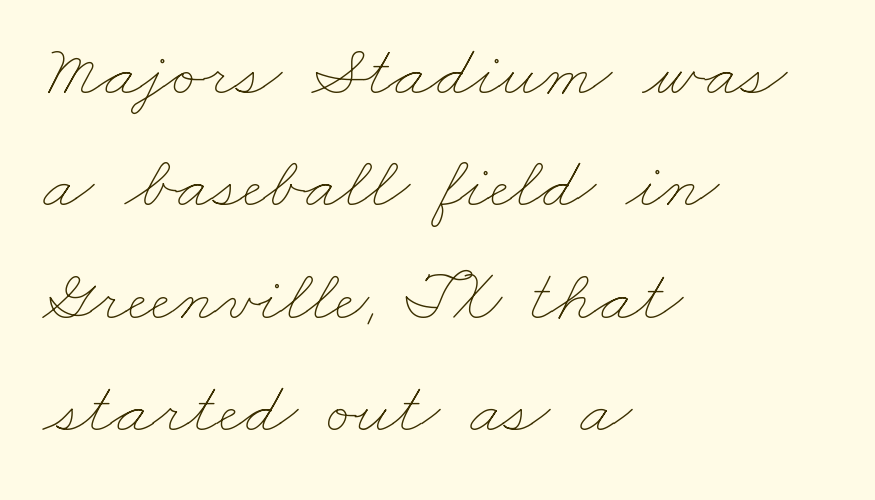
Regular leading. Standard letterfit; no display-style spreading of the glyphs. Each row of text sits above clean, open space. A classic flush-left, rag-right setting is used for this passage.
